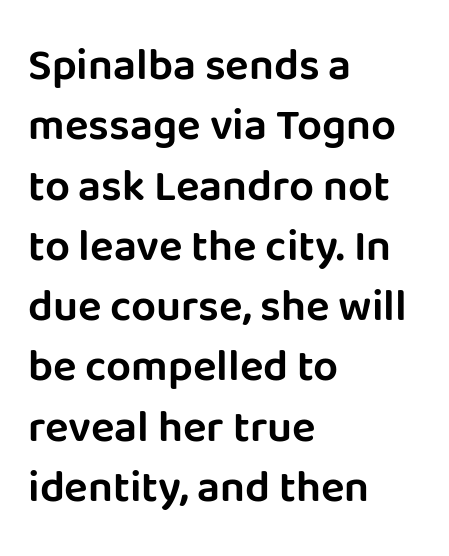
Honestly, there is no underline to notice here at all. These lines are composed in type without serifs. The tracking reads as untouched default to a designer's eye. How would I describe the line gaps? Plain and ordinary.
